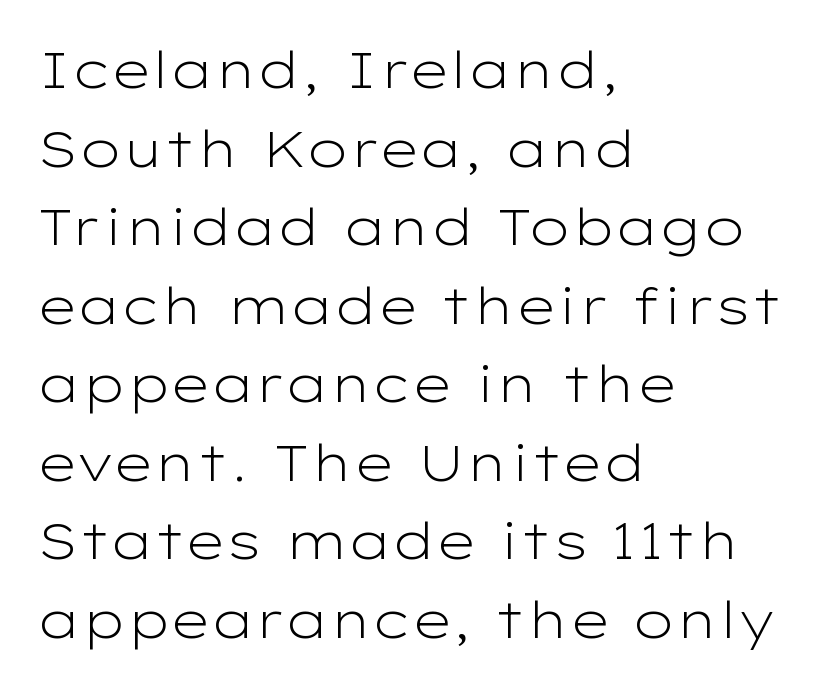
Upright lettering throughout. The lines in this sample share a left origin and differ only in where they stop. The rendering shows plain stroke endings on the letterforms — a sans-serif design. Here the designer chose a conventional face with non-uniform glyph widths. Students, observe: this is what conventionally led text looks like.
